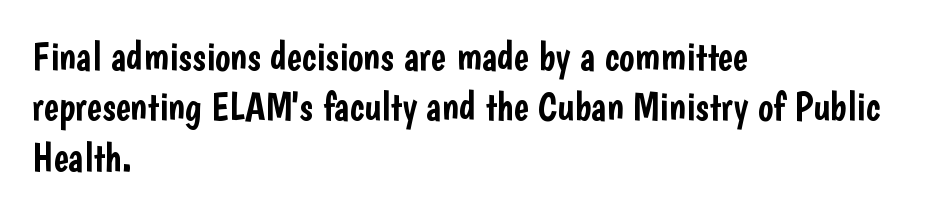
Honestly, there is no underline to notice here at all. The specimen reads as upright at a glance. Letterform terminals end flat and unadorned throughout the passage. Is the letter spacing exaggerated? No — it looks like the ordinary default. Which margin do the lines hug? The left one — the right edge is uneven.
